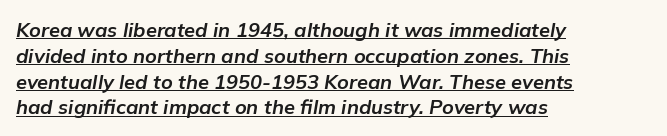
{"italic": "yes", "lean": "right", "slant_degrees": 9, "bold": "yes", "underline": "yes", "align": "left", "line_spacing": "normal", "line_spacing_ratio": 1.29, "letter_spacing": "normal", "letter_spacing_em": 0.0, "glyph_px": 20}
